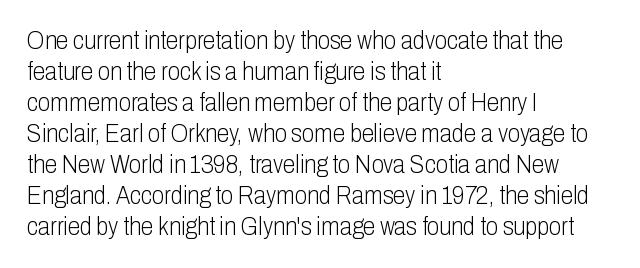
{"italic": "no", "bold": "no", "underline": "no", "align": "left", "line_spacing_ratio": 1.24, "letter_spacing": "normal", "letter_spacing_em": 0.0, "glyph_px": 25}
